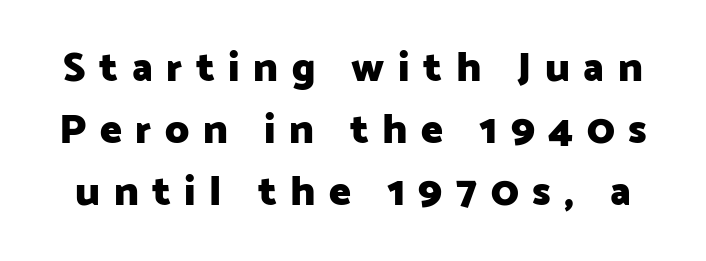
How heavy is the stroke? Heavy — this is a bold. The baseline area is clear. In terms of posture, this sample is upright. The designer went with a sans here, leaving each stem footless.
